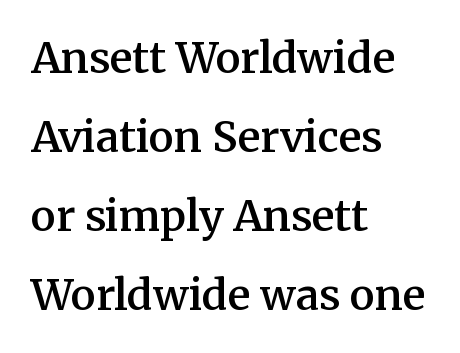
This is moderately heavy type, rendered in semibold. The specimen omits any rule beneath the text block's lines. Is this a fixed-width face? No — the glyphs have proportional, varying widths. The paragraph shown leans on its left margin. Is there any slant? The stems are plumb. Old-style or modern, the face here clearly has serifs.
